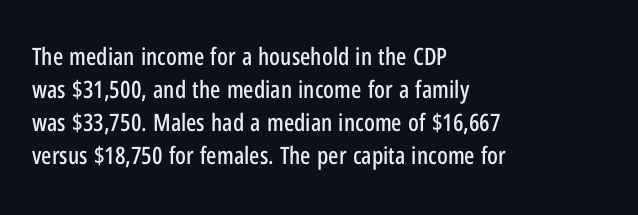
Q: Is the text italic (slanted)? A: No, it is upright.
Q: Is the text underlined? A: No.
Q: How is the paragraph aligned? A: Left-aligned.
Q: Is the spacing between letters normal or unusually wide? A: Normal.
Q: Is the spacing between lines tight, normal or loose? A: Normal.
